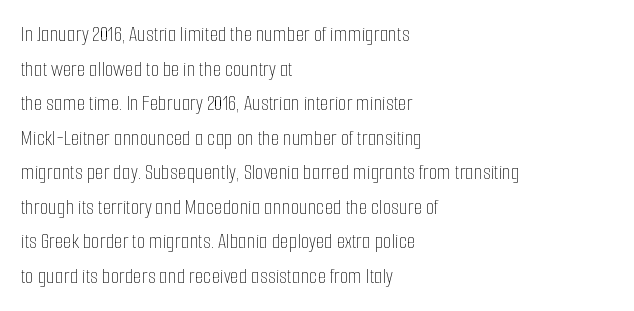
{"italic": "no", "bold": "no", "underline": "no", "align": "left", "line_spacing": "normal", "line_spacing_ratio": 1.57, "letter_spacing": "normal", "letter_spacing_em": 0.0, "glyph_px": 22}
